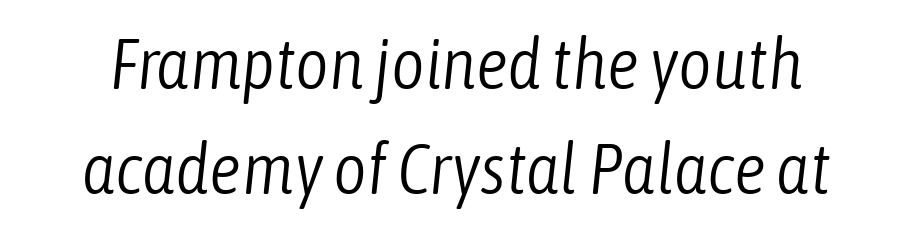
The image shows 72 px light, condensed type, italic (leaning right); set normal line spacing (1.46x), normal letter spacing, not underlined; low stroke contrast and a medium x-height.
